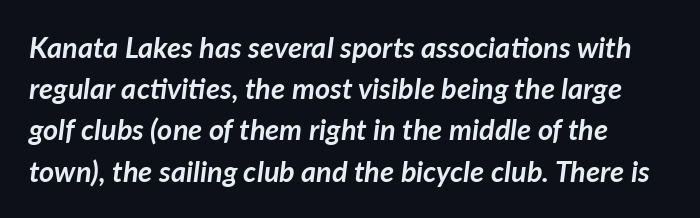
Q: Is the text bold? A: Yes.
Q: Is the text italic (slanted)? A: Yes, it leans right by about 7 degrees.
Q: Is the text underlined? A: No.
Q: Is the spacing between letters normal or unusually wide? A: Normal.
Q: Is the spacing between lines tight, normal or loose? A: Normal.
Q: Width (condensed, normal, or wide)? A: Normal.
Q: Stroke contrast? A: Low.
Q: x-height? A: Medium.
Q: Monospaced? A: No.
